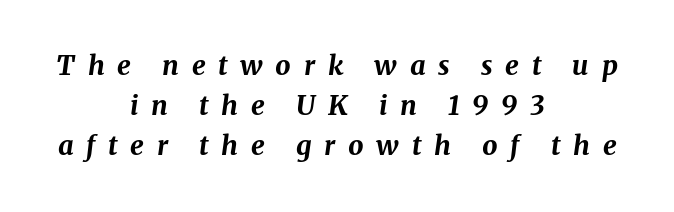
An italicized treatment has been applied to the whole sample. Leftover space on each line is divided equally before and after the words. Does extra space separate the letters? Yes, quite a lot of it. The rows are spaced the way most documents space them. The rendering uses a bold face; every stroke is thick and dark.
